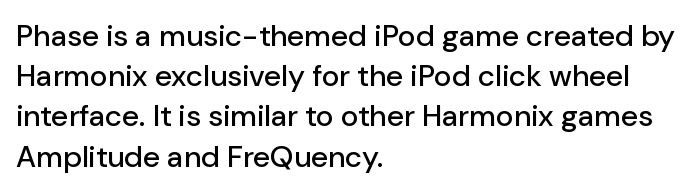
Q: Is the text italic (slanted)? A: No, it is upright.
Q: Is the typeface a serif or a sans-serif typeface? A: Sans-serif.
Q: Is the text underlined? A: No.
Q: How is the paragraph aligned? A: Left-aligned.
Q: Is the spacing between letters normal or unusually wide? A: Normal.
Q: Is the spacing between lines tight, normal or loose? A: Normal.
Q: Width (condensed, normal, or wide)? A: Normal.
Q: Stroke contrast? A: Low.
Q: x-height? A: Medium.
Q: Monospaced? A: No.
